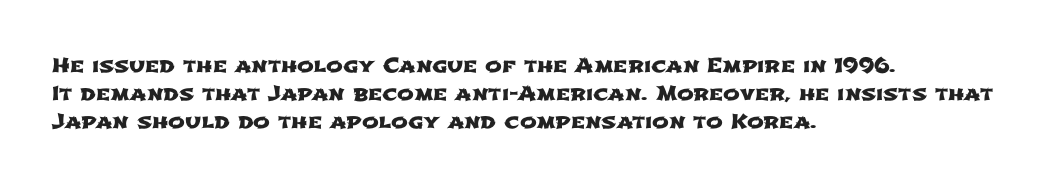
Bare-footed words on every line. Evenly set lines give the paragraph a standard silhouette. Glyph-to-glyph distance matches everyday printed text. Teacher's note: observe the even left margin — that is flush-left alignment.
